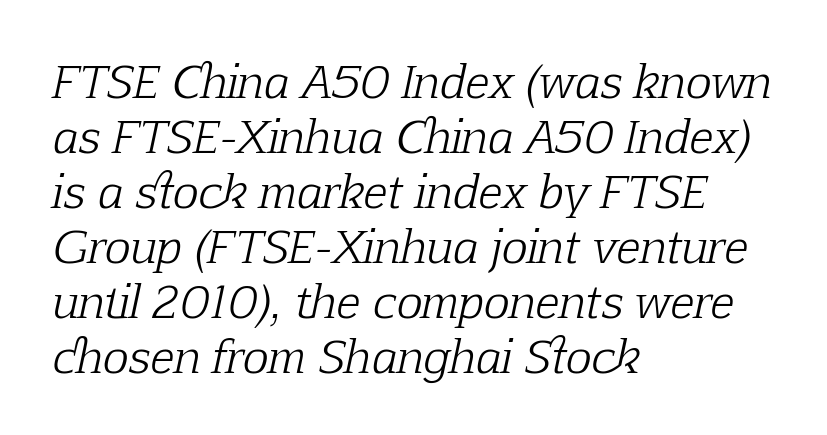
{"serif": "yes", "italic": "yes", "lean": "right", "slant_degrees": 12, "bold": "no", "weight": "light", "width": "normal", "stroke_contrast": "low", "x_height": "medium", "monospaced": "no", "underline": "no", "align": "left", "line_spacing": "normal", "line_spacing_ratio": 1.25, "letter_spacing": "normal", "letter_spacing_em": 0.0, "glyph_px": 44}
